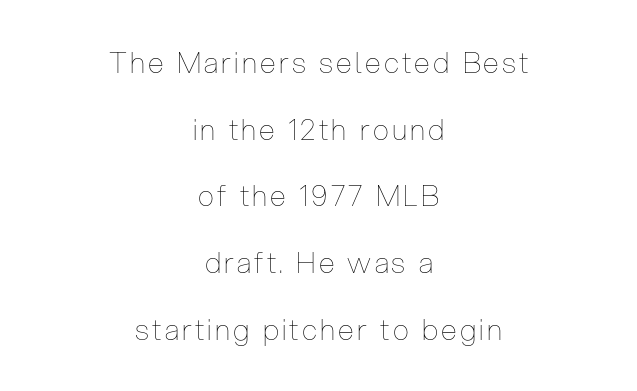
Here the designer chose a conventional face with non-uniform glyph widths. The letterforms sit at book weight or below. Layout note: lines centered. Widely set lines give the paragraph a tall, airy silhouette.
